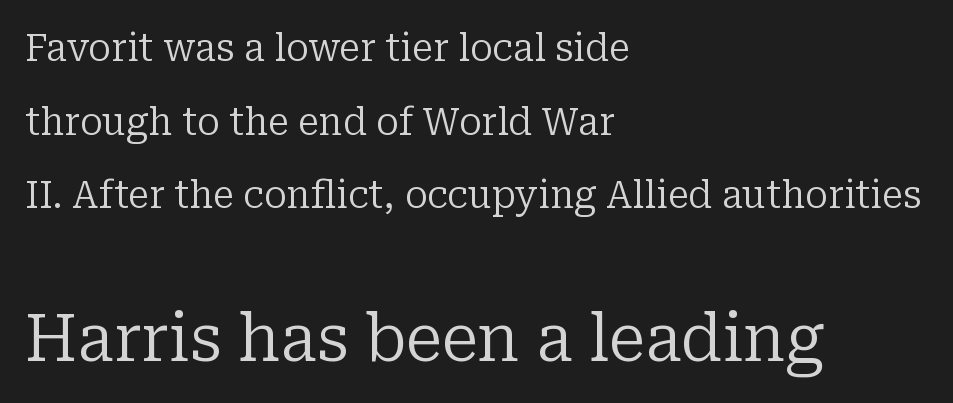
Q: Is the text bold? A: No.
Q: Is the text italic (slanted)? A: No, it is upright.
Q: Is the typeface a serif or a sans-serif typeface? A: Serif.
Q: Is the text underlined? A: No.
Q: How is the paragraph aligned? A: Left-aligned.
Q: Is the spacing between letters normal or unusually wide? A: Normal.
Q: Is the spacing between lines tight, normal or loose? A: Loose.
Q: Which block of text is set in a larger size, the first (top) or the second (bottom)? A: The second (bottom) one.
Q: Width (condensed, normal, or wide)? A: Normal.
Q: Stroke contrast? A: Low.
Q: x-height? A: Medium.
Q: Monospaced? A: No.
